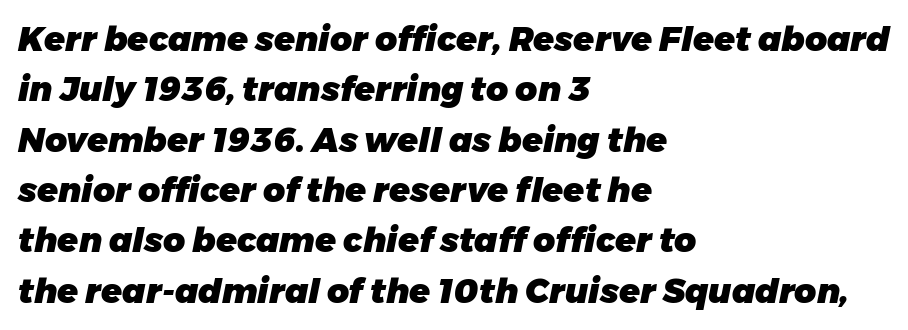
Q: Is the text bold? A: Yes.
Q: Is the text italic (slanted)? A: Yes, it leans right by about 11 degrees.
Q: Is the text underlined? A: No.
Q: How is the paragraph aligned? A: Left-aligned.
Q: Is the spacing between letters normal or unusually wide? A: Normal.
Q: Is the spacing between lines tight, normal or loose? A: Normal.
Q: Width (condensed, normal, or wide)? A: Normal.
Q: Stroke contrast? A: Low.
Q: x-height? A: Medium.
Q: Monospaced? A: No.
